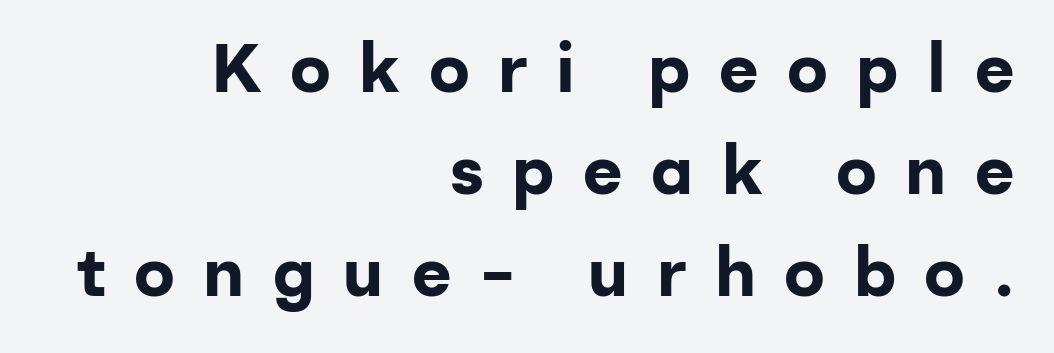
Q: Is the text bold? A: Yes.
Q: Is the text italic (slanted)? A: No, it is upright.
Q: Is the typeface a serif or a sans-serif typeface? A: Sans-serif.
Q: Is the text underlined? A: No.
Q: How is the paragraph aligned? A: Right-aligned.
Q: Is the spacing between letters normal or unusually wide? A: Unusually wide.
Q: Is the spacing between lines tight, normal or loose? A: Normal.
Q: Width (condensed, normal, or wide)? A: Normal.
Q: Stroke contrast? A: Low.
Q: x-height? A: Medium.
Q: Monospaced? A: No.
